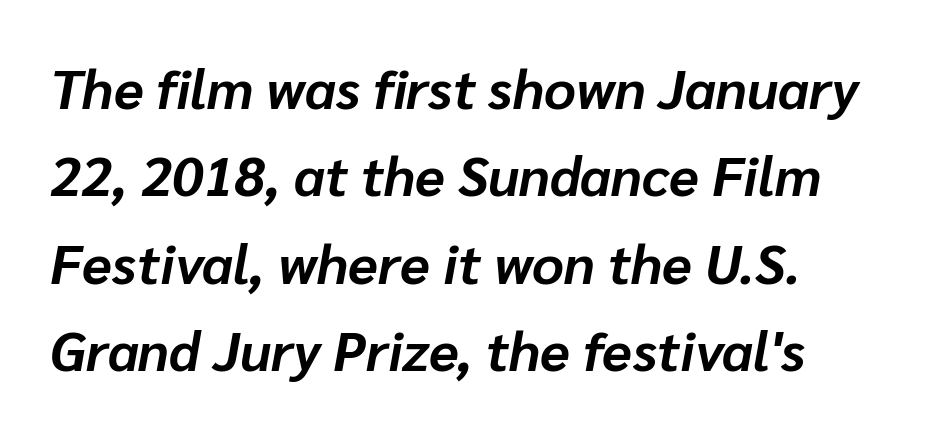
The image shows 55 px bold type, italic (leaning right); set left-aligned, normal line spacing (1.59x), normal letter spacing, not underlined; low stroke contrast and a medium x-height.
